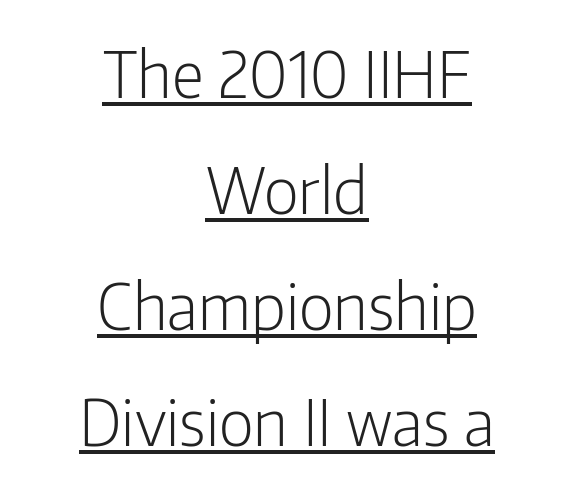
The image shows 64 px light, condensed sans-serif type, upright; set centered, line spacing 1.81x, normal letter spacing, underlined; low stroke contrast and a medium x-height.
